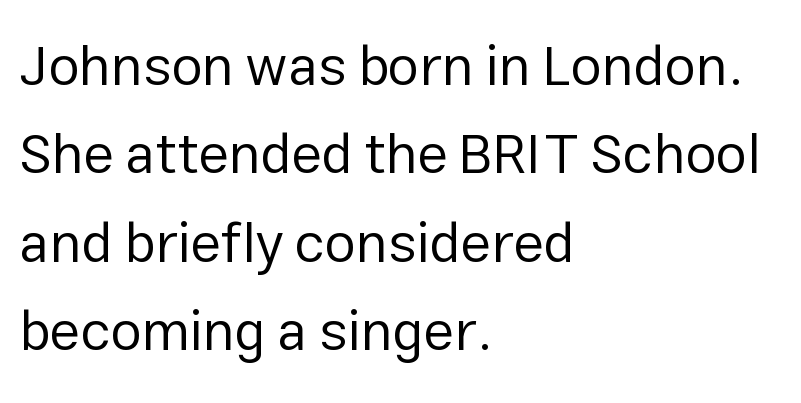
Each letter keeps its own natural width here, so spacing adapts to shape. Leading: standard. The text block is weighted toward the left margin, trailing off unevenly rightward. Posture: vertical.
